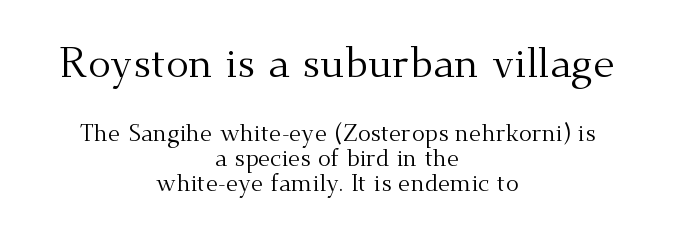
The face used here is proportionally spaced, like ordinary book or web type. Words appear dense and cohesive because spacing is normal. Students, observe: this is what under-led, compact text looks like. Check the space under the baseline: it is left empty. Compared with a flush-left layout, this one balances lines on the center instead. The lettering stays uniformly vertical, giving the passage a roman look.
